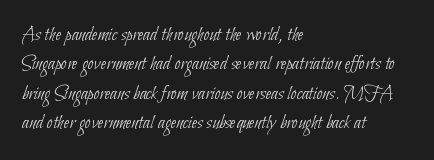
Q: Is the text bold? A: No.
Q: Is the text underlined? A: No.
Q: How is the paragraph aligned? A: Left-aligned.
Q: Is the spacing between letters normal or unusually wide? A: Normal.
Q: Is the spacing between lines tight, normal or loose? A: Normal.
